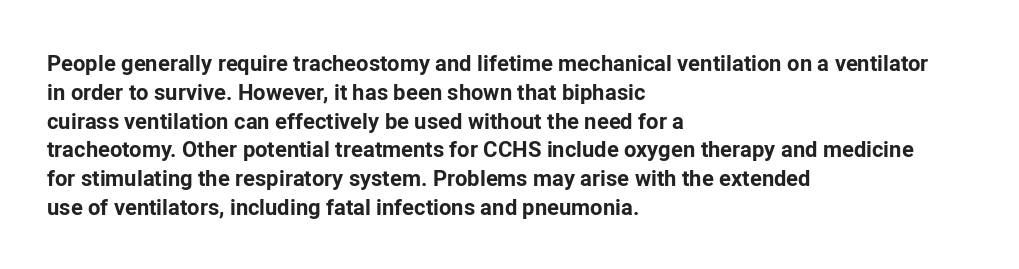
{"italic": "no", "bold": "yes", "underline": "no", "align": "left", "line_spacing": "normal", "line_spacing_ratio": 1.31, "letter_spacing": "normal", "letter_spacing_em": 0.0, "glyph_px": 22}
